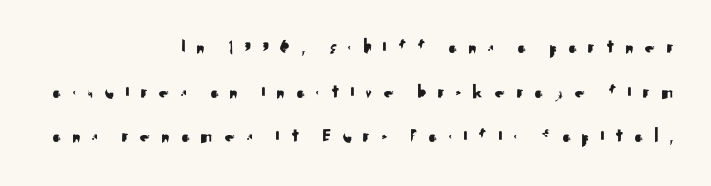
{"italic": "no", "underline": "no", "align": "right", "line_spacing": "loose", "line_spacing_ratio": 2.12, "letter_spacing": "wide", "letter_spacing_em": 0.49, "glyph_px": 21}
